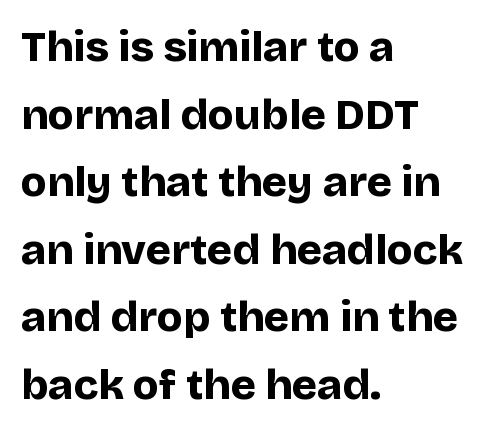
A bare baseline throughout the passage. Does the type have serifs? No, each stem ends abruptly. Character widths vary here, with narrow letters taking less room than wide ones. The typography opts for an upright posture over an oblique one. Leading: standard.
